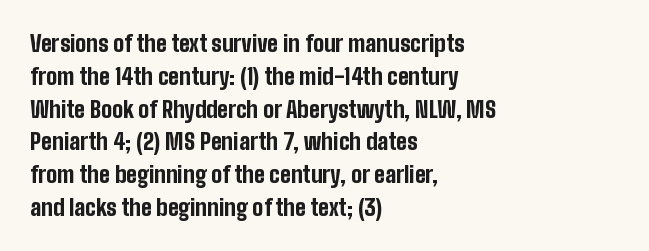
Nobody touched the tracking dial on this one. Alignment: flush left. Tall strokes in this sample are plumb rather than angled. Weight: bold.
